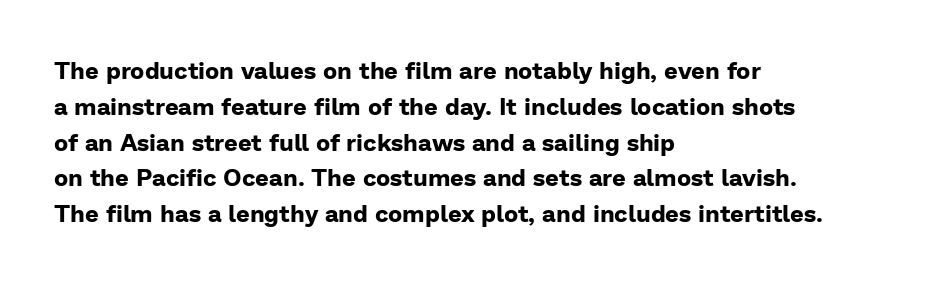
{"italic": "no", "bold": "yes", "underline": "no", "align": "left", "line_spacing": "normal", "line_spacing_ratio": 1.49, "letter_spacing": "normal", "letter_spacing_em": 0.0, "glyph_px": 24}
